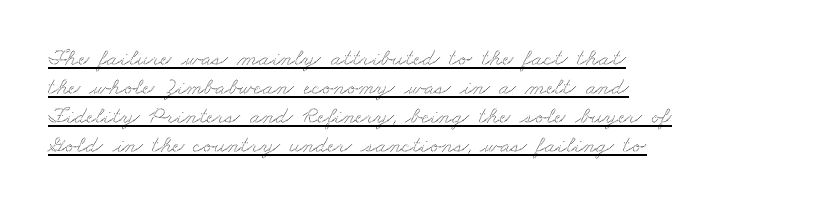
Underlining? Definitely there. These lines stack with their left ends in a neat column. You could call the tracking neutral — neither tight nor loose.
